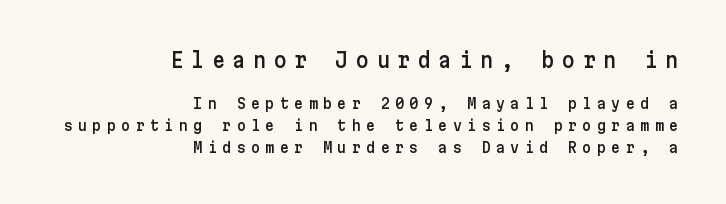
Q: Is the text italic (slanted)? A: No, it is upright.
Q: Is the text underlined? A: No.
Q: How is the paragraph aligned? A: Right-aligned.
Q: Is the spacing between letters normal or unusually wide? A: Unusually wide.
Q: Is the spacing between lines tight, normal or loose? A: Normal.
Q: Which block of text is set in a larger size, the first (top) or the second (bottom)? A: The first (top) one.
